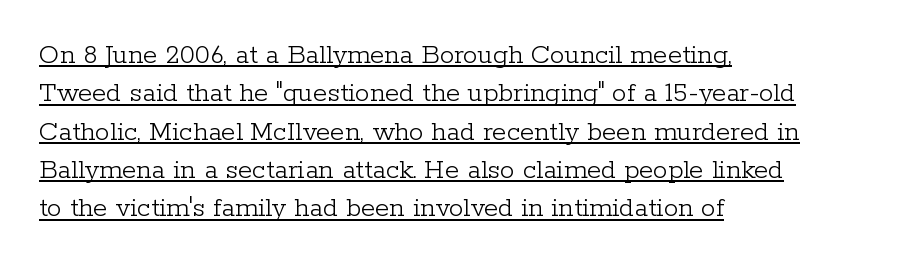
Q: Is the text bold? A: No.
Q: Is the text italic (slanted)? A: No, it is upright.
Q: Is the typeface a serif or a sans-serif typeface? A: Serif.
Q: Is the text underlined? A: Yes.
Q: How is the paragraph aligned? A: Left-aligned.
Q: Is the spacing between letters normal or unusually wide? A: Normal.
Q: Is the spacing between lines tight, normal or loose? A: Normal.
Q: Width (condensed, normal, or wide)? A: Normal.
Q: Stroke contrast? A: Low.
Q: x-height? A: Medium.
Q: Monospaced? A: No.
